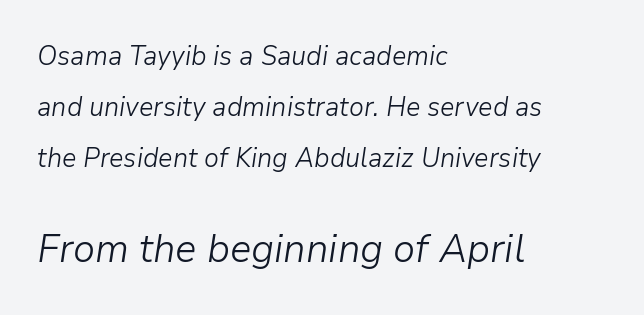
Q: Is the text bold? A: No.
Q: Is the text italic (slanted)? A: Yes, it leans right by about 9 degrees.
Q: Is the text underlined? A: No.
Q: How is the paragraph aligned? A: Left-aligned.
Q: Is the spacing between letters normal or unusually wide? A: Normal.
Q: Which block of text is set in a larger size, the first (top) or the second (bottom)? A: The second (bottom) one.
Q: Width (condensed, normal, or wide)? A: Normal.
Q: Stroke contrast? A: Low.
Q: x-height? A: Medium.
Q: Monospaced? A: No.
